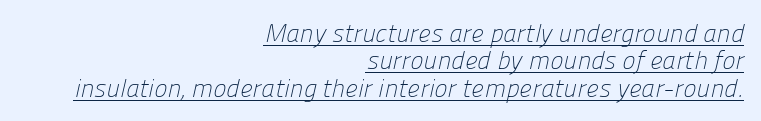
Q: Is the text bold? A: No.
Q: Is the text underlined? A: Yes.
Q: How is the paragraph aligned? A: Right-aligned.
Q: Is the spacing between letters normal or unusually wide? A: Normal.
Q: Is the spacing between lines tight, normal or loose? A: Tight.
